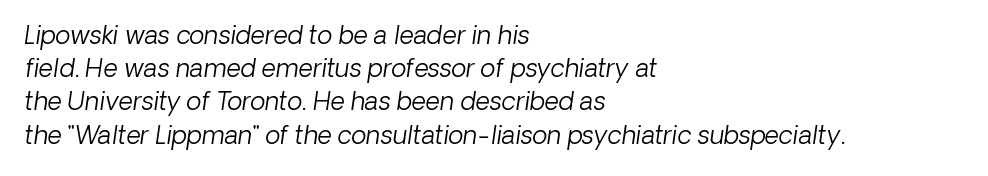
The image shows 25 px text type, italic (leaning right); set left-aligned, normal line spacing (1.33x), normal letter spacing, not underlined.
